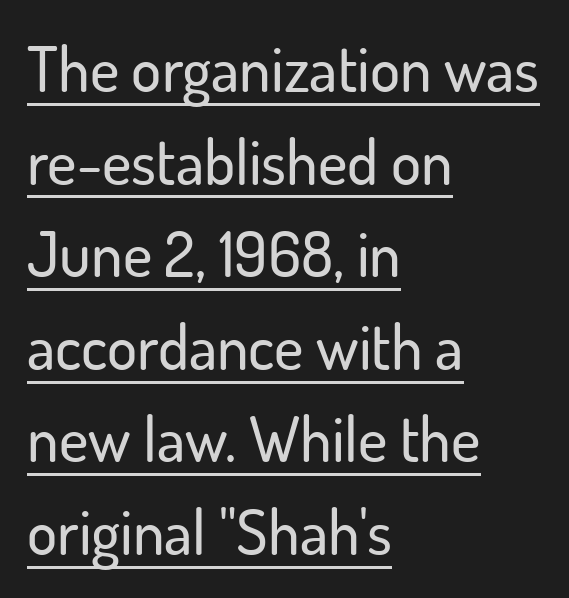
Q: Is the text italic (slanted)? A: No, it is upright.
Q: Is the typeface a serif or a sans-serif typeface? A: Sans-serif.
Q: Is the text underlined? A: Yes.
Q: How is the paragraph aligned? A: Left-aligned.
Q: Is the spacing between letters normal or unusually wide? A: Normal.
Q: Is the spacing between lines tight, normal or loose? A: Normal.
Q: Width (condensed, normal, or wide)? A: Normal.
Q: Stroke contrast? A: Low.
Q: x-height? A: Small.
Q: Monospaced? A: No.
